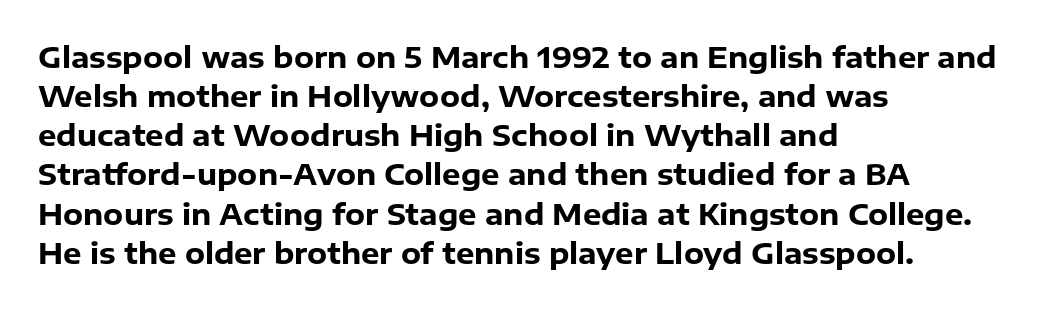
The image shows 29 px heavy sans-serif type, upright; set left-aligned, normal line spacing (1.35x), normal letter spacing, not underlined; low stroke contrast and a medium x-height.
